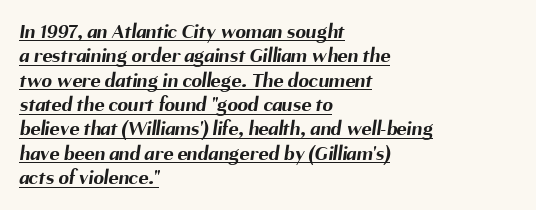
Q: Is the text bold? A: Yes.
Q: Is the text underlined? A: Yes.
Q: How is the paragraph aligned? A: Left-aligned.
Q: Is the spacing between letters normal or unusually wide? A: Normal.
